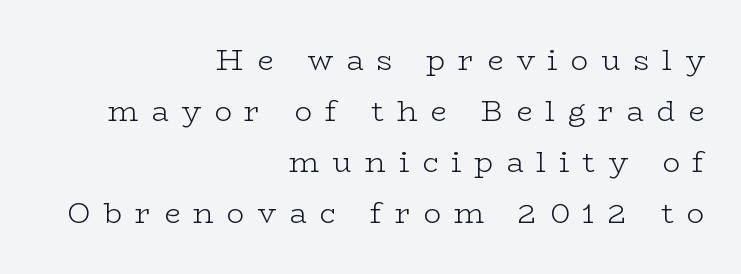
Spacing verdict: proportional, widths tailored to each character. The glyphs are unaccompanied by any horizontal stroke below them. Look at the tracking — it's clearly loosened, letters drifting apart. Casual observation: everything's shoved over to the right.
